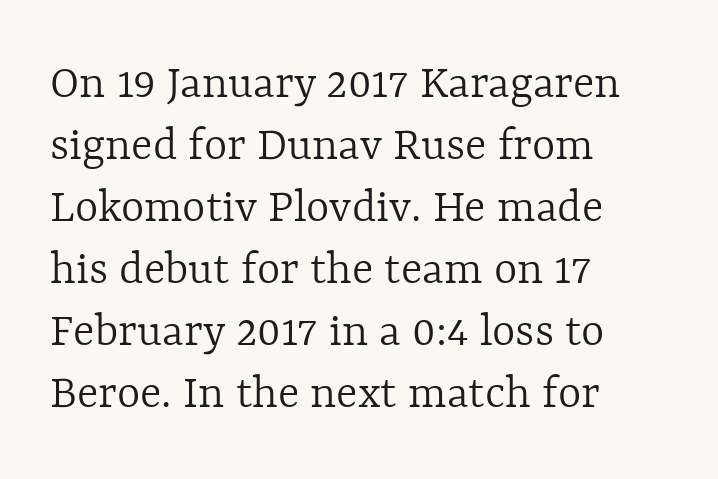
Stems here are at most as thick as an everyday book face. Tall strokes in this sample are plumb rather than angled. No extra tracking has been applied to these lines. These lines are rendered in a variable-pitch font. Does the copy run flush right? No — it runs flush left.
